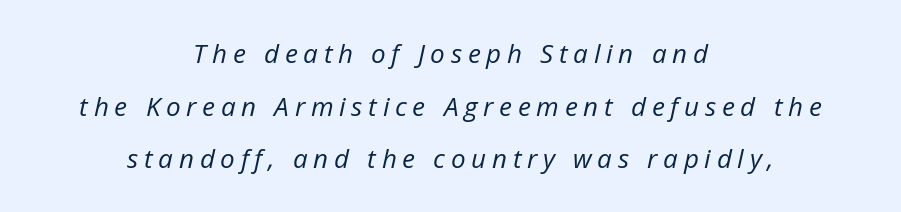
Q: Is the text bold? A: No.
Q: Is the text italic (slanted)? A: Yes, it leans right by about 12 degrees.
Q: Is the text underlined? A: No.
Q: How is the paragraph aligned? A: Centered.
Q: Is the spacing between letters normal or unusually wide? A: Unusually wide.
Q: Is the spacing between lines tight, normal or loose? A: Loose.
